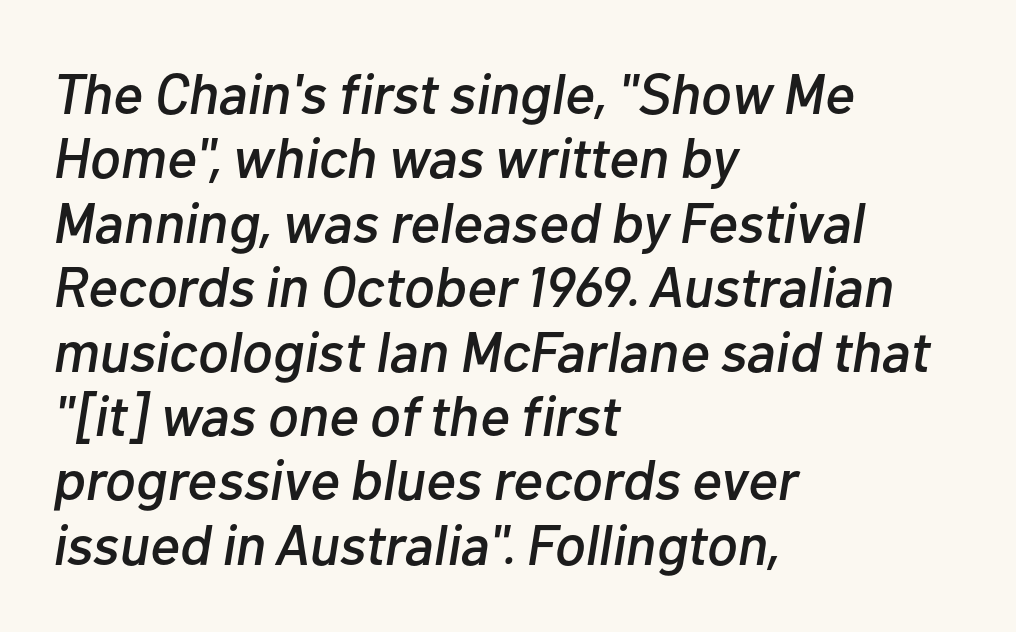
{"italic": "yes", "lean": "right", "slant_degrees": 10, "width": "normal", "stroke_contrast": "low", "x_height": "medium", "monospaced": "no", "underline": "no", "align": "left", "line_spacing": "tight", "line_spacing_ratio": 1.13, "letter_spacing": "normal", "letter_spacing_em": 0.0, "glyph_px": 57}
